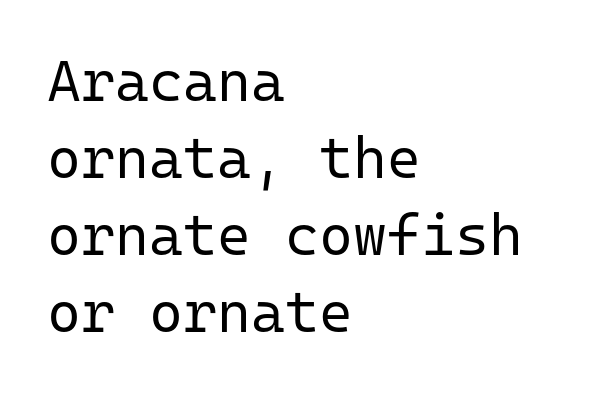
Ascenders rise straight up at ninety degrees. Notice how descenders clear the ascenders below comfortably — that's standard leading. The face used here is rendered with its standard letterfit. The letters carry no serifs — their stems end cleanly without finishing strokes. Vertical stems look standard width or narrower in stroke. Words float on clear page, feet unadorned.
